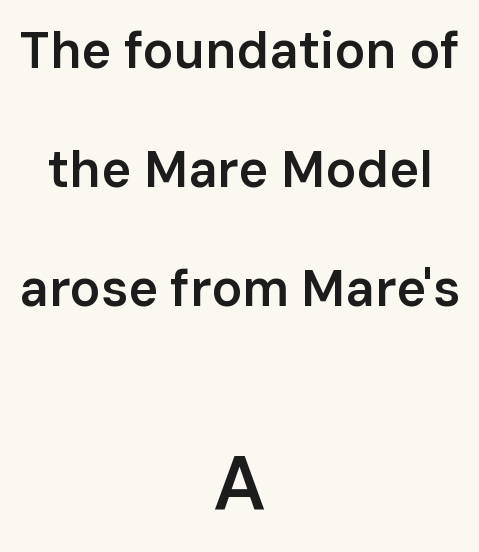
The image shows 76 px semibold sans-serif type, upright; set centered, loose line spacing (2.33x), normal letter spacing, not underlined; the second (bottom) block is 1.49x larger; low stroke contrast and a medium x-height.
